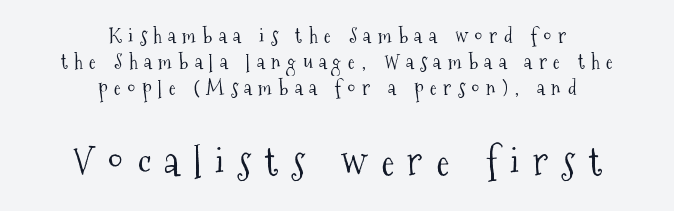
Q: Is the text bold? A: No.
Q: Is the text italic (slanted)? A: No, it is upright.
Q: Is the typeface a serif or a sans-serif typeface? A: Serif.
Q: Is the text underlined? A: No.
Q: How is the paragraph aligned? A: Centered.
Q: Is the spacing between letters normal or unusually wide? A: Unusually wide.
Q: Is the spacing between lines tight, normal or loose? A: Normal.
Q: Which block of text is set in a larger size, the first (top) or the second (bottom)? A: The second (bottom) one.
Q: Width (condensed, normal, or wide)? A: Condensed.
Q: Stroke contrast? A: Medium.
Q: x-height? A: Medium.
Q: Monospaced? A: No.
